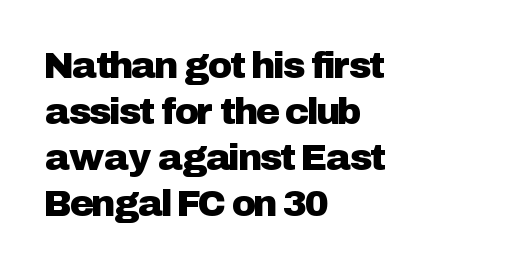
The image shows 37 px sans-serif type, upright; set left-aligned, line spacing 1.24x, normal letter spacing, not underlined; low stroke contrast and a medium x-height.
